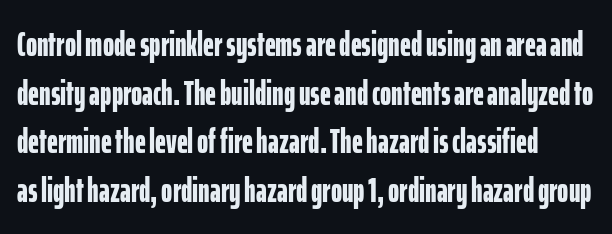
Compared with typical body copy, the letter spacing here is the same. The lettering stays uniformly vertical, giving the passage a roman look. Do the characters align in a grid? No, the font is proportional. Regular leading.
